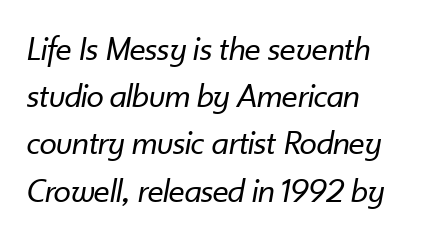
{"italic": "yes", "lean": "right", "slant_degrees": 10, "bold": "no", "weight": "regular", "width": "normal", "stroke_contrast": "low", "x_height": "small", "monospaced": "no", "underline": "no", "align": "left", "line_spacing": "normal", "line_spacing_ratio": 1.35, "letter_spacing": "normal", "letter_spacing_em": 0.0, "glyph_px": 35}
